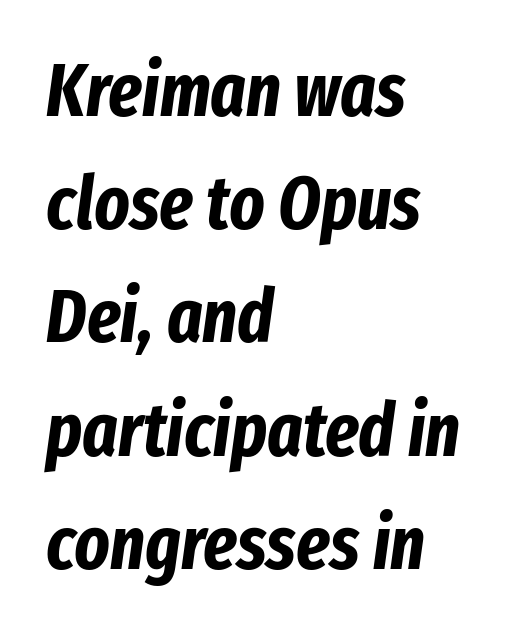
The image shows 74 px bold, condensed type, italic (leaning right); set left-aligned, normal line spacing (1.53x), normal letter spacing, not underlined; low stroke contrast and a medium x-height.
